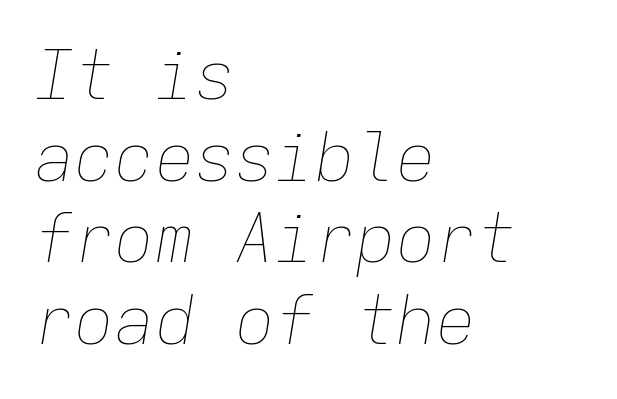
Q: Is the text bold? A: No.
Q: Is the text italic (slanted)? A: Yes, it leans right by about 9 degrees.
Q: Is the text underlined? A: No.
Q: How is the paragraph aligned? A: Left-aligned.
Q: Is the spacing between letters normal or unusually wide? A: Normal.
Q: Width (condensed, normal, or wide)? A: Normal.
Q: Stroke contrast? A: Low.
Q: x-height? A: Medium.
Q: Monospaced? A: Yes.
